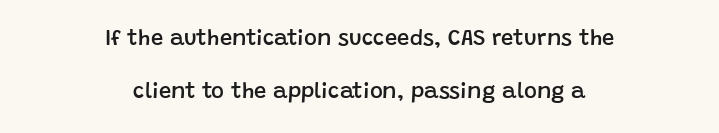
Leading: increased. The rag falls on both sides of this text block equally. Its strokes are somewhat broadened, the hallmark of semibold type. Plain, unruled lines of type. These lines were composed using upright roman letters.
